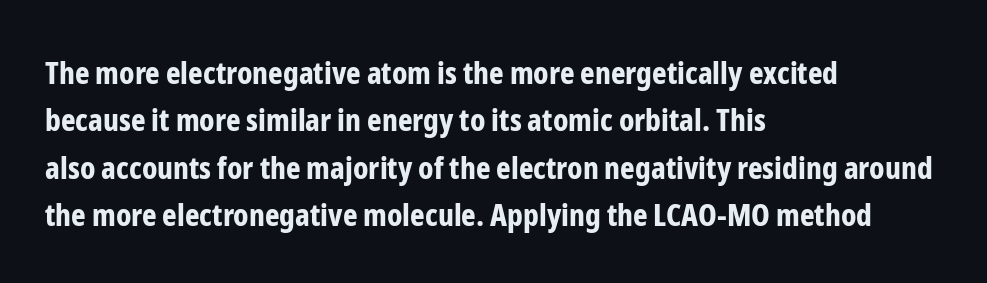
Here the designer chose a conventional face with non-uniform glyph widths. The text block is weighted toward the left margin, trailing off unevenly rightward. You could call the tracking neutral — neither tight nor loose. Nobody drew a line under any word here. Each new line begins a customary step beneath the previous one.
